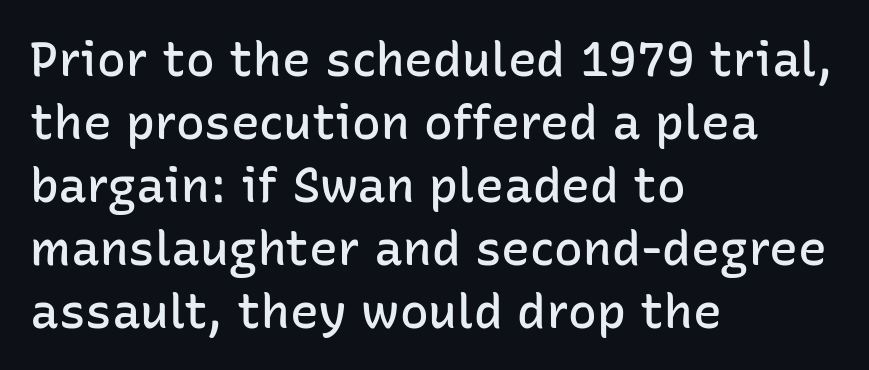
Q: Is the text bold? A: Semi-bold.
Q: Is the text italic (slanted)? A: No, it is upright.
Q: Is the typeface a serif or a sans-serif typeface? A: Sans-serif.
Q: Is the text underlined? A: No.
Q: How is the paragraph aligned? A: Left-aligned.
Q: Is the spacing between letters normal or unusually wide? A: Normal.
Q: Is the spacing between lines tight, normal or loose? A: Normal.
Q: Width (condensed, normal, or wide)? A: Normal.
Q: Stroke contrast? A: Low.
Q: x-height? A: Medium.
Q: Monospaced? A: No.
